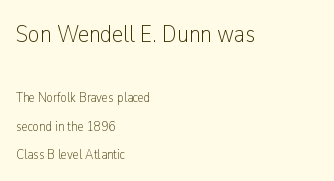
{"italic": "no", "bold": "no", "underline": "no", "align": "left", "line_spacing": "loose", "line_spacing_ratio": 2.04, "letter_spacing": "normal", "letter_spacing_em": 0.0, "larger_block": "first", "size_ratio": 1.79, "glyph_px": 25}
